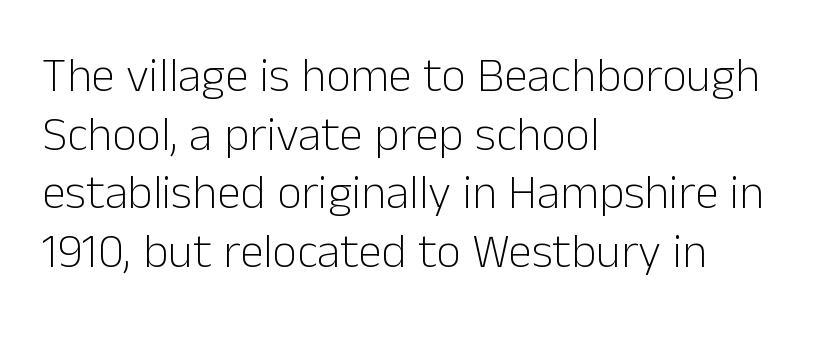
Q: Is the text bold? A: No.
Q: Is the text italic (slanted)? A: No, it is upright.
Q: Is the typeface a serif or a sans-serif typeface? A: Sans-serif.
Q: Is the text underlined? A: No.
Q: How is the paragraph aligned? A: Left-aligned.
Q: Is the spacing between letters normal or unusually wide? A: Normal.
Q: Width (condensed, normal, or wide)? A: Normal.
Q: Stroke contrast? A: Low.
Q: x-height? A: Medium.
Q: Monospaced? A: No.
